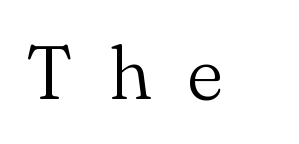
Examine the stroke ends and you'll spot serifs. The typesetting does not lean heavy: it is not bold. Compared with typical body copy, the letter spacing here is much looser. Spacing verdict: proportional, widths tailored to each character. Nope, not italic — everything's standing straight.
